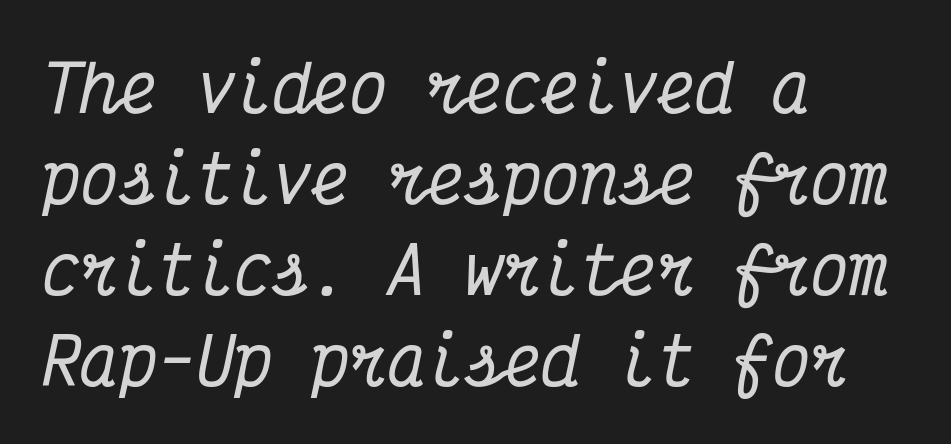
The image shows 64 px condensed serif type, italic (leaning right), monospaced; set left-aligned, normal line spacing (1.42x), normal letter spacing, not underlined; medium stroke contrast and a medium x-height.
